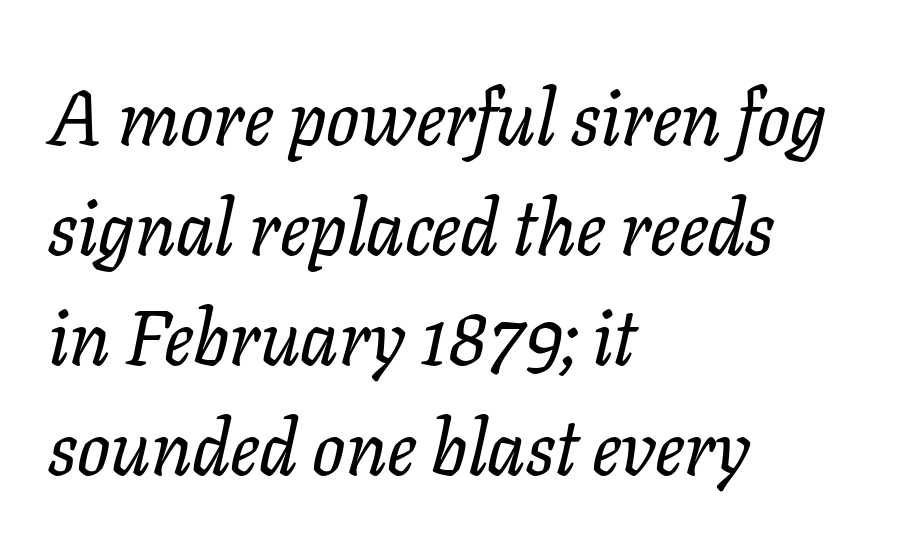
The glyphs look as if they've been sheared to an angle. The passage shown is typeset with a serif family. The face used here is rendered with its standard letterfit. Summary of vertical rhythm: regular, with standard interline spacing. Think of a printed novel: that variable character pitch is what you see here.
